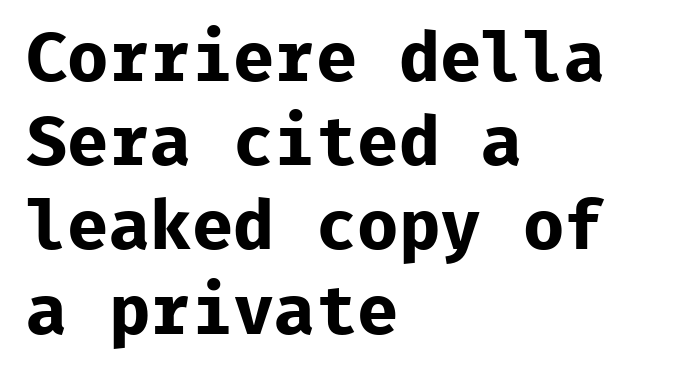
Q: Is the text bold? A: Yes.
Q: Is the text italic (slanted)? A: No, it is upright.
Q: Is the typeface a serif or a sans-serif typeface? A: Sans-serif.
Q: Is the text underlined? A: No.
Q: How is the paragraph aligned? A: Left-aligned.
Q: Is the spacing between letters normal or unusually wide? A: Normal.
Q: Width (condensed, normal, or wide)? A: Normal.
Q: Stroke contrast? A: Low.
Q: x-height? A: Medium.
Q: Monospaced? A: Yes.
